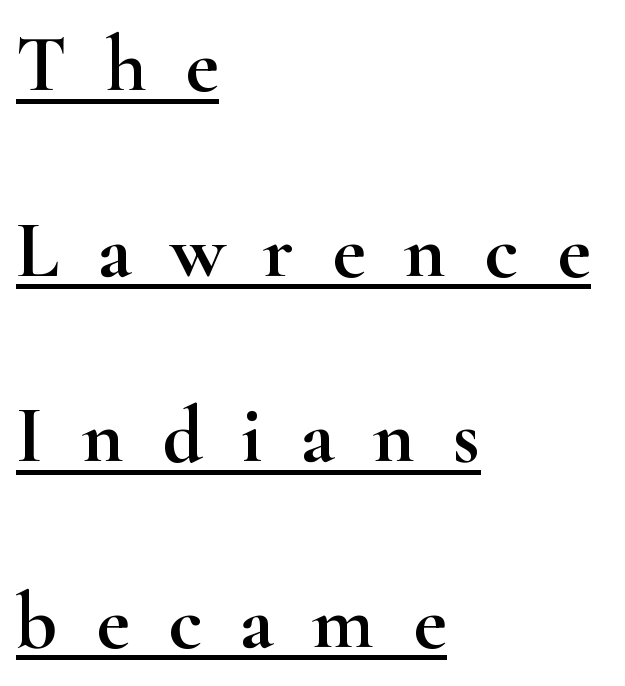
Q: Is the text italic (slanted)? A: No, it is upright.
Q: Is the typeface a serif or a sans-serif typeface? A: Serif.
Q: Is the text underlined? A: Yes.
Q: How is the paragraph aligned? A: Left-aligned.
Q: Is the spacing between letters normal or unusually wide? A: Unusually wide.
Q: Is the spacing between lines tight, normal or loose? A: Loose.
Q: Width (condensed, normal, or wide)? A: Wide.
Q: Stroke contrast? A: High.
Q: x-height? A: Small.
Q: Monospaced? A: No.
